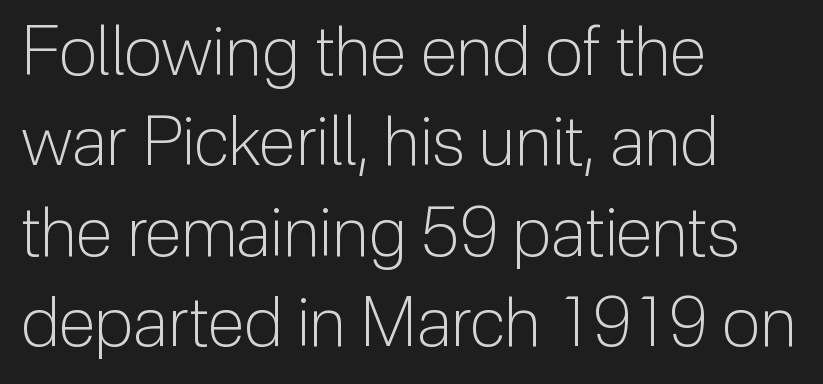
Q: Is the text bold? A: No.
Q: Is the text italic (slanted)? A: No, it is upright.
Q: Is the typeface a serif or a sans-serif typeface? A: Sans-serif.
Q: Is the text underlined? A: No.
Q: How is the paragraph aligned? A: Left-aligned.
Q: Is the spacing between letters normal or unusually wide? A: Normal.
Q: Is the spacing between lines tight, normal or loose? A: Normal.
Q: Width (condensed, normal, or wide)? A: Normal.
Q: Stroke contrast? A: Low.
Q: x-height? A: Medium.
Q: Monospaced? A: No.
